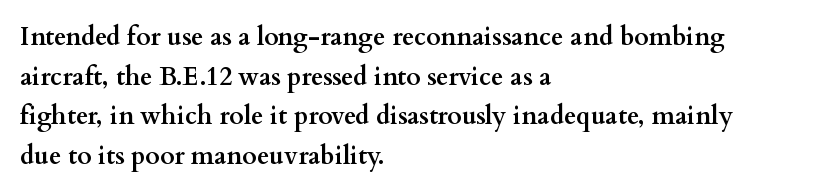
The image shows 25 px bold type, upright; set left-aligned, normal line spacing (1.59x), normal letter spacing, not underlined.
